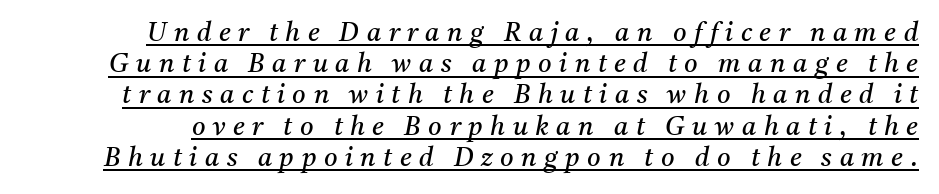
Weight: regular or lighter. Underline: present. The text carries the slant typical of an italic or oblique font. Is the letter spacing exaggerated? Yes — the characters are pushed far apart.
